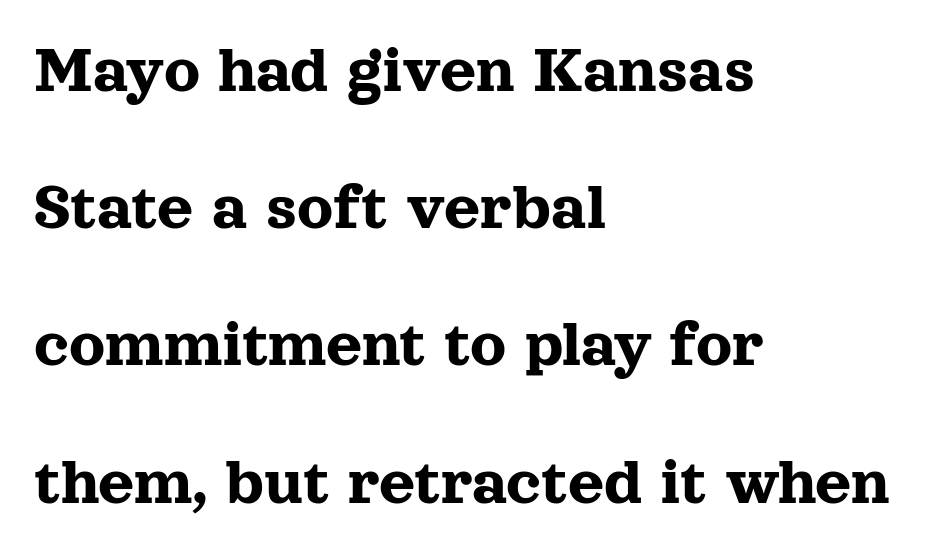
Q: Is the text italic (slanted)? A: No, it is upright.
Q: Is the typeface a serif or a sans-serif typeface? A: Serif.
Q: Is the text underlined? A: No.
Q: How is the paragraph aligned? A: Left-aligned.
Q: Is the spacing between letters normal or unusually wide? A: Normal.
Q: Is the spacing between lines tight, normal or loose? A: Loose.
Q: Width (condensed, normal, or wide)? A: Normal.
Q: x-height? A: Medium.
Q: Monospaced? A: No.
